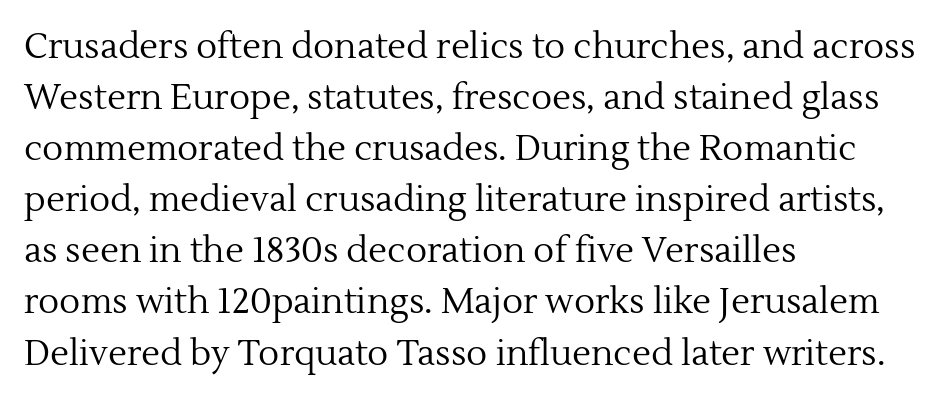
{"serif": "yes", "italic": "no", "bold": "no", "weight": "regular", "width": "normal", "x_height": "medium", "monospaced": "no", "underline": "no", "align": "left", "line_spacing": "normal", "line_spacing_ratio": 1.46, "letter_spacing": "normal", "letter_spacing_em": 0.0, "glyph_px": 35}
